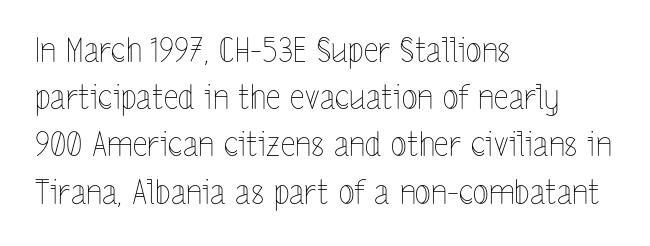
The characters are drawn with everyday or finer stroke widths. Spacing verdict: proportional, widths tailored to each character. The axis of the letterforms is exactly vertical. The rendering anchors every line to the left-hand side. Just letters on the line, the space beneath them empty. Rows of type keep a routine distance in the vertical direction.
